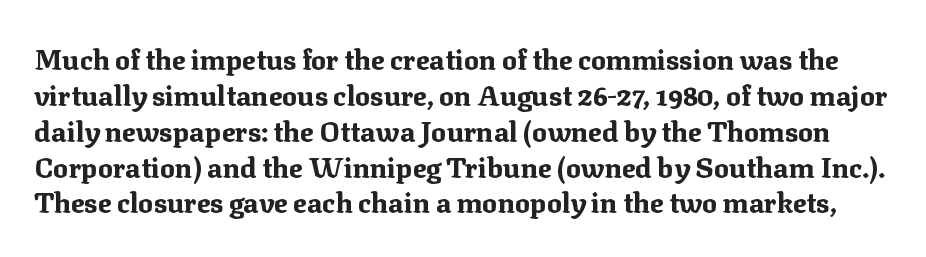
Q: Is the text bold? A: Yes.
Q: Is the text italic (slanted)? A: No, it is upright.
Q: Is the typeface a serif or a sans-serif typeface? A: Serif.
Q: Is the text underlined? A: No.
Q: Is the spacing between letters normal or unusually wide? A: Normal.
Q: Is the spacing between lines tight, normal or loose? A: Normal.
Q: Width (condensed, normal, or wide)? A: Normal.
Q: Stroke contrast? A: Medium.
Q: x-height? A: Medium.
Q: Monospaced? A: No.
